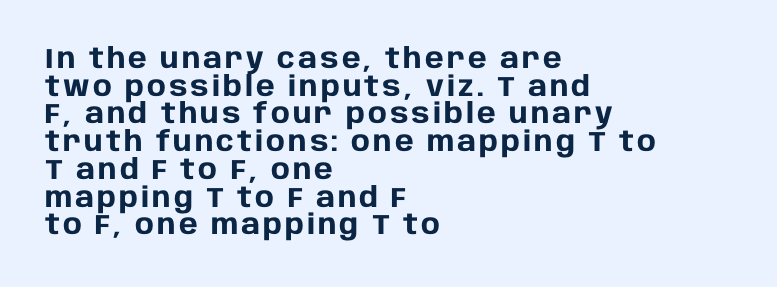
Q: Is the text bold? A: Yes.
Q: Is the text italic (slanted)? A: No, it is upright.
Q: Is the typeface a serif or a sans-serif typeface? A: Sans-serif.
Q: Is the text underlined? A: No.
Q: How is the paragraph aligned? A: Left-aligned.
Q: Is the spacing between lines tight, normal or loose? A: Tight.
Q: Width (condensed, normal, or wide)? A: Normal.
Q: Stroke contrast? A: Low.
Q: x-height? A: Large.
Q: Monospaced? A: No.
